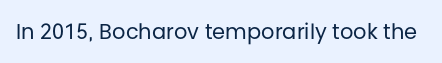
Q: Is the text bold? A: No.
Q: Is the text italic (slanted)? A: No, it is upright.
Q: Is the text underlined? A: No.
Q: Is the spacing between letters normal or unusually wide? A: Normal.
